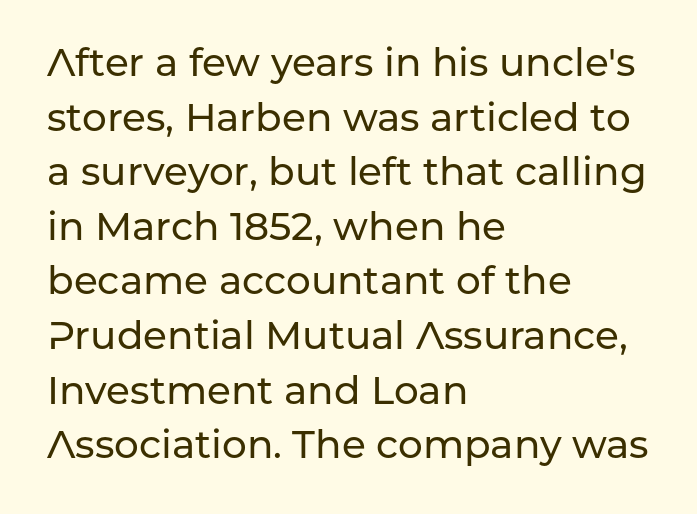
Honestly, the letter spacing is just normal — you wouldn't notice it. The foot of each line stays bare and open. Style check: upright. Here the designer chose a conventional face with non-uniform glyph widths.
